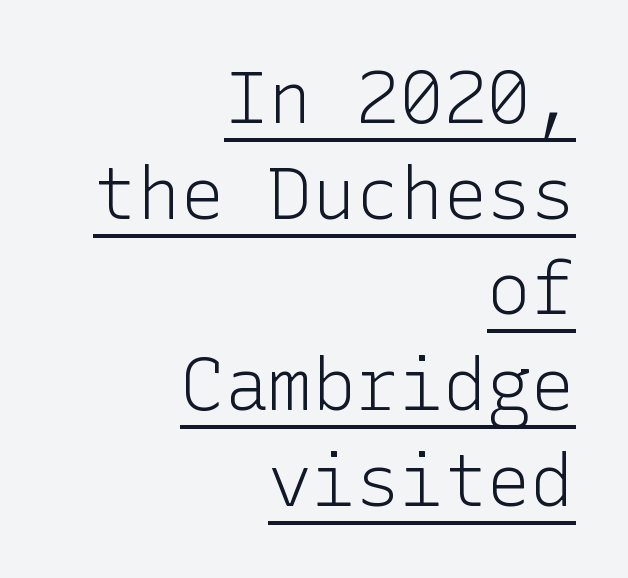
{"serif": "no", "italic": "no", "bold": "no", "weight": "light", "width": "normal", "stroke_contrast": "low", "x_height": "medium", "underline": "yes", "align": "right", "line_spacing": "normal", "line_spacing_ratio": 1.31, "letter_spacing": "normal", "letter_spacing_em": 0.0, "glyph_px": 73}
